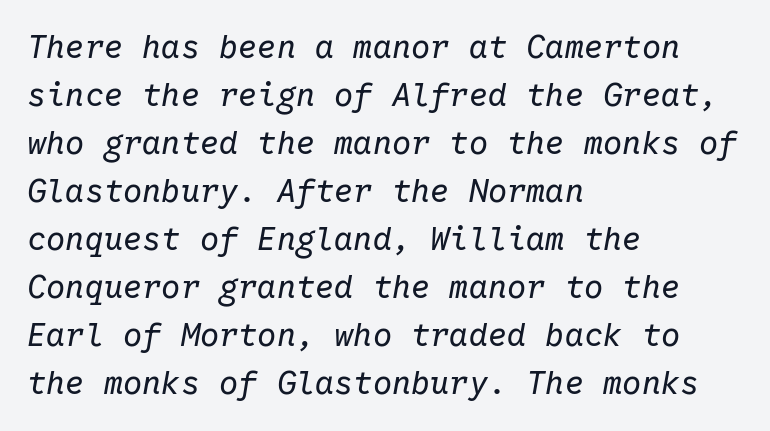
Q: Is the text bold? A: No.
Q: Is the text italic (slanted)? A: Yes, it leans right by about 10 degrees.
Q: Is the text underlined? A: No.
Q: How is the paragraph aligned? A: Left-aligned.
Q: Is the spacing between letters normal or unusually wide? A: Normal.
Q: Is the spacing between lines tight, normal or loose? A: Normal.
Q: Width (condensed, normal, or wide)? A: Normal.
Q: Stroke contrast? A: Low.
Q: x-height? A: Medium.
Q: Monospaced? A: Yes.
